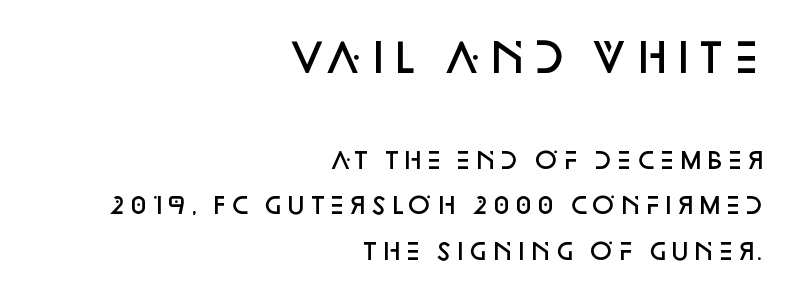
Q: Is the text bold? A: Semi-bold.
Q: Is the text italic (slanted)? A: No, it is upright.
Q: Is the typeface a serif or a sans-serif typeface? A: Sans-serif.
Q: Is the text underlined? A: No.
Q: How is the paragraph aligned? A: Right-aligned.
Q: Is the spacing between letters normal or unusually wide? A: Normal.
Q: Is the spacing between lines tight, normal or loose? A: Loose.
Q: Which block of text is set in a larger size, the first (top) or the second (bottom)? A: The first (top) one.
Q: Width (condensed, normal, or wide)? A: Normal.
Q: Stroke contrast? A: Low.
Q: x-height? A: Large.
Q: Monospaced? A: No.
